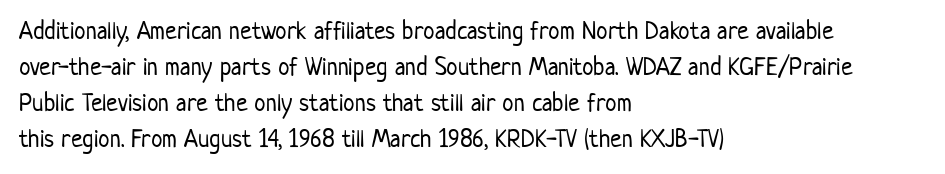
The image shows 26 px text type, upright; set left-aligned, normal line spacing (1.38x), normal letter spacing, not underlined.
